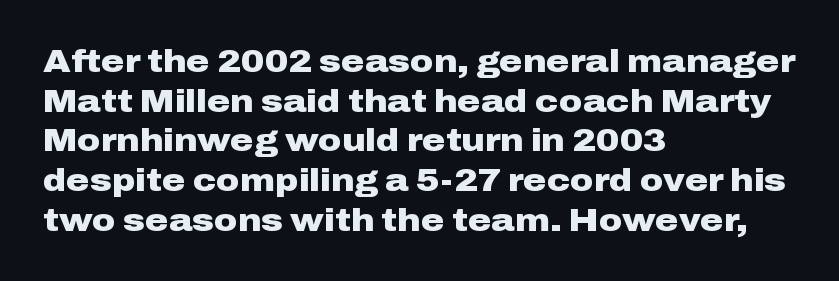
Q: Is the text bold? A: Yes.
Q: Is the text italic (slanted)? A: No, it is upright.
Q: Is the typeface a serif or a sans-serif typeface? A: Sans-serif.
Q: Is the text underlined? A: No.
Q: How is the paragraph aligned? A: Left-aligned.
Q: Is the spacing between letters normal or unusually wide? A: Normal.
Q: Width (condensed, normal, or wide)? A: Wide.
Q: Stroke contrast? A: Low.
Q: x-height? A: Medium.
Q: Monospaced? A: No.
